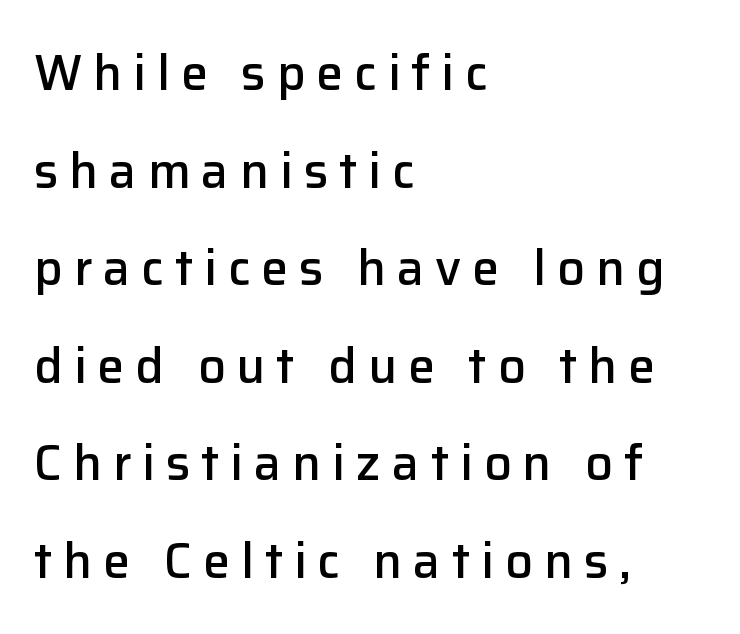
Q: Is the text bold? A: Semi-bold.
Q: Is the text italic (slanted)? A: No, it is upright.
Q: Is the typeface a serif or a sans-serif typeface? A: Sans-serif.
Q: Is the text underlined? A: No.
Q: How is the paragraph aligned? A: Left-aligned.
Q: Is the spacing between letters normal or unusually wide? A: Unusually wide.
Q: Is the spacing between lines tight, normal or loose? A: Loose.
Q: Width (condensed, normal, or wide)? A: Normal.
Q: Stroke contrast? A: Low.
Q: x-height? A: Medium.
Q: Monospaced? A: No.
